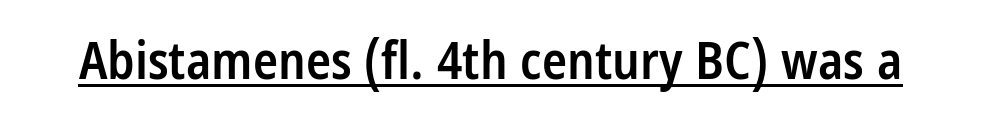
Q: Is the text bold? A: Semi-bold.
Q: Is the text italic (slanted)? A: No, it is upright.
Q: Is the typeface a serif or a sans-serif typeface? A: Sans-serif.
Q: Is the text underlined? A: Yes.
Q: Is the spacing between letters normal or unusually wide? A: Normal.
Q: Width (condensed, normal, or wide)? A: Condensed.
Q: Stroke contrast? A: Low.
Q: x-height? A: Medium.
Q: Monospaced? A: No.
